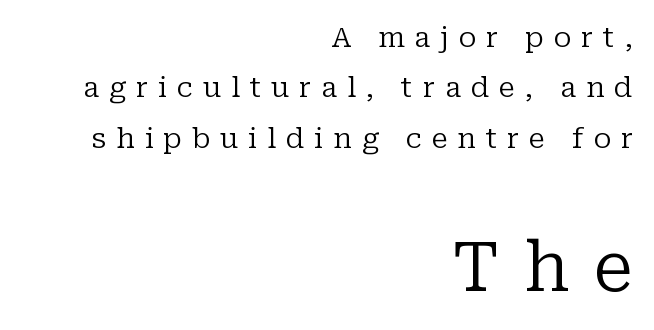
Q: Is the text bold? A: No.
Q: Is the text italic (slanted)? A: No, it is upright.
Q: Is the typeface a serif or a sans-serif typeface? A: Serif.
Q: Is the text underlined? A: No.
Q: How is the paragraph aligned? A: Right-aligned.
Q: Is the spacing between letters normal or unusually wide? A: Unusually wide.
Q: Which block of text is set in a larger size, the first (top) or the second (bottom)? A: The second (bottom) one.
Q: Width (condensed, normal, or wide)? A: Normal.
Q: Stroke contrast? A: Low.
Q: x-height? A: Medium.
Q: Monospaced? A: No.
